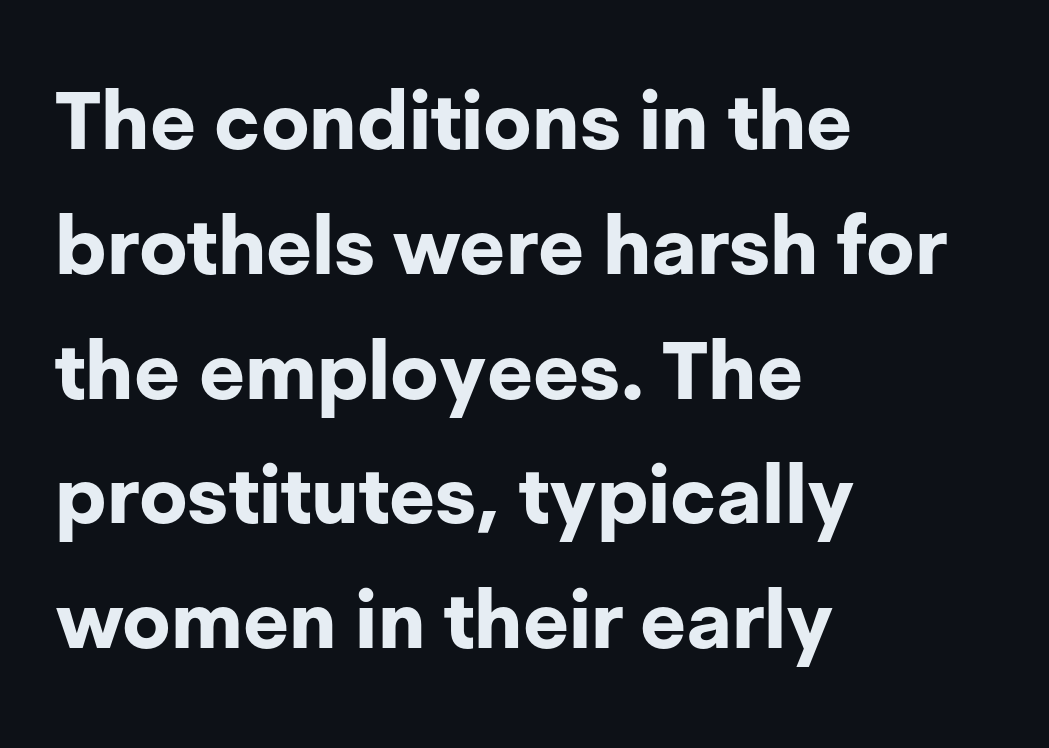
The image shows 80 px bold sans-serif type, upright; set left-aligned, normal line spacing (1.56x), normal letter spacing, not underlined; low stroke contrast and a medium x-height.
